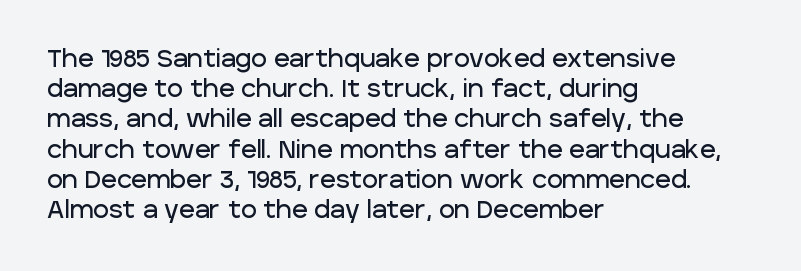
The image shows 24 px text type, upright; set left-aligned, normal line spacing (1.26x), normal letter spacing, not underlined.
